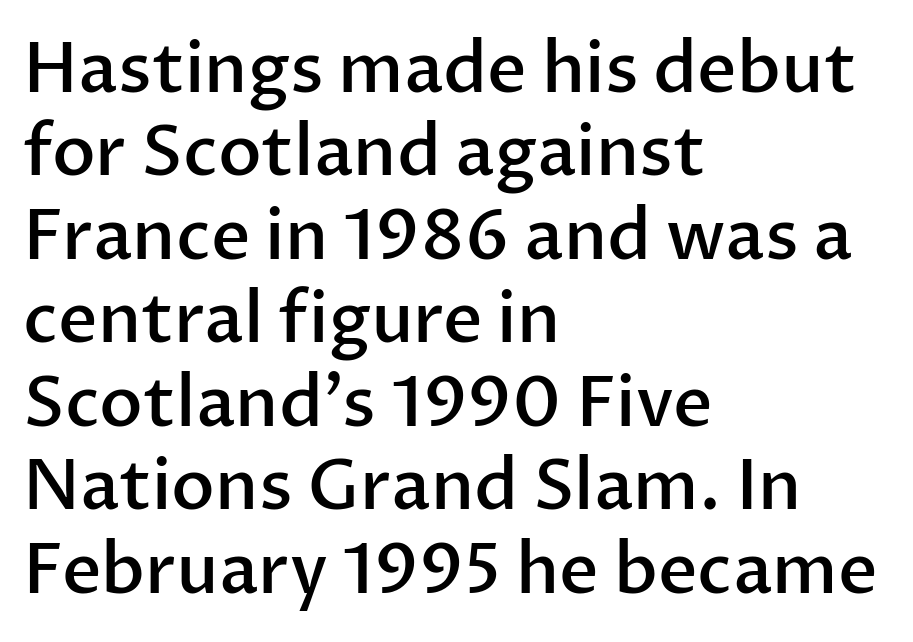
Note the varied advance widths — an 'i' is clearly narrower than an 'm'. Observe the absence of serifs on each vertical stroke in this sample. A typesetter would mark this as roman, not italic. Each line starts at the same left margin while the right side varies. The passage shown is not underscored anywhere.
